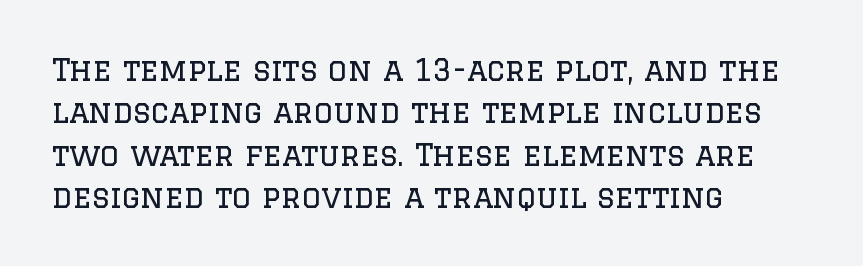
The image shows 30 px regular-weight serif type, upright; set left-aligned, normal line spacing (1.41x), normal letter spacing, not underlined; low stroke contrast and a large x-height.
